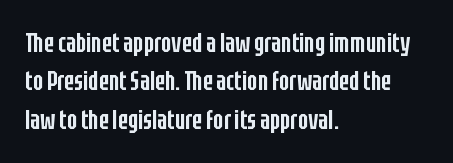
Q: Is the text bold? A: Semi-bold.
Q: Is the text italic (slanted)? A: No, it is upright.
Q: Is the text underlined? A: No.
Q: How is the paragraph aligned? A: Left-aligned.
Q: Is the spacing between letters normal or unusually wide? A: Normal.
Q: Is the spacing between lines tight, normal or loose? A: Normal.
